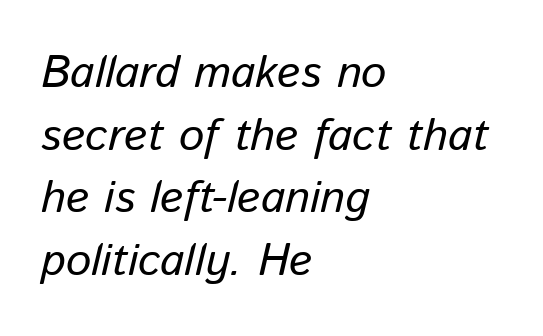
The image shows 45 px regular-weight type, italic (leaning right); set left-aligned, normal line spacing (1.39x), normal letter spacing, not underlined; low stroke contrast and a medium x-height.
